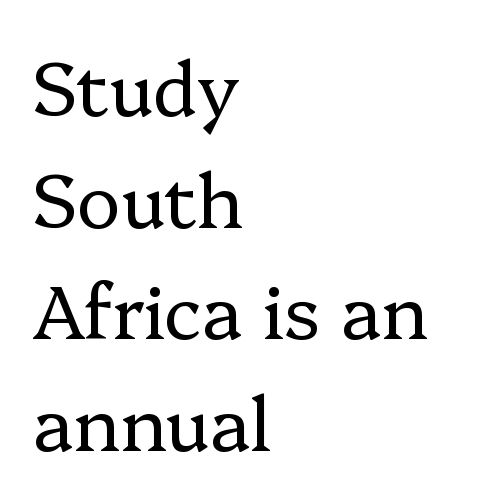
{"serif": "yes", "italic": "no", "bold": "no", "weight": "regular", "width": "normal", "stroke_contrast": "low", "x_height": "medium", "monospaced": "no", "underline": "no", "align": "left", "line_spacing": "normal", "line_spacing_ratio": 1.51, "letter_spacing": "normal", "letter_spacing_em": 0.0, "glyph_px": 74}
